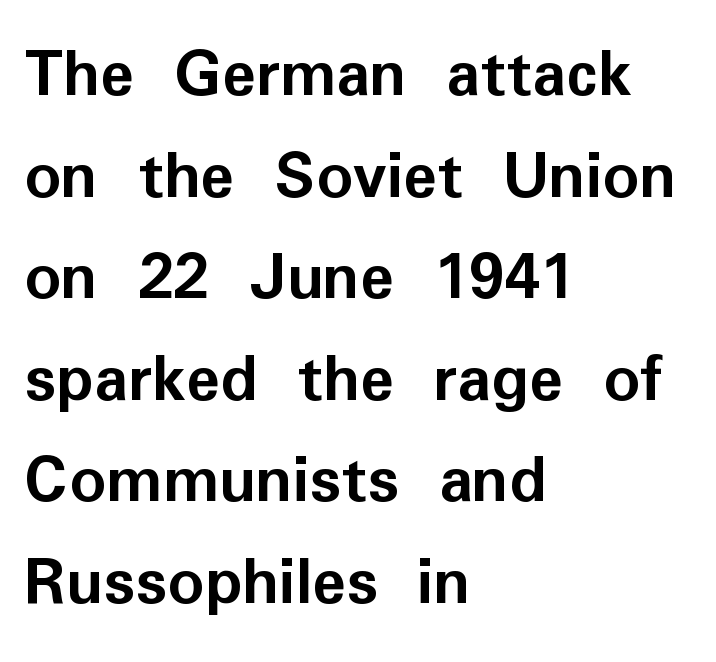
Typographically, this falls in the sans-serif category. Unlike italic type, these characters show no tilt at all. These lines are rendered in a variable-pitch font. The designer left line spacing at the default.
